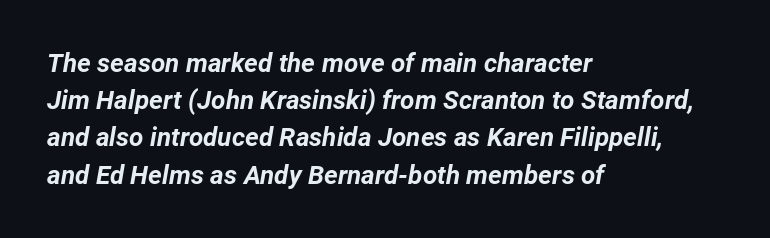
{"italic": "yes", "lean": "right", "slant_degrees": 12, "bold": "yes", "underline": "no", "align": "left", "line_spacing": "normal", "line_spacing_ratio": 1.43, "letter_spacing": "normal", "letter_spacing_em": 0.0, "glyph_px": 26}
